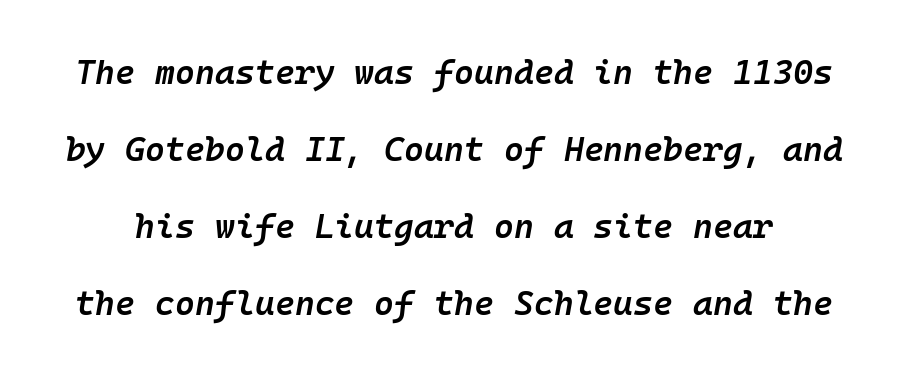
The image shows 34 px semibold type, italic (leaning right), monospaced; set loose line spacing (2.26x), normal letter spacing, not underlined; low stroke contrast and a medium x-height.
